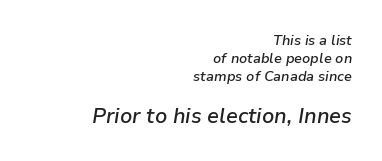
The image shows 21 px text type, italic (leaning right); set right-aligned, normal line spacing (1.28x), normal letter spacing, not underlined; the second (bottom) block is 1.5x larger.
